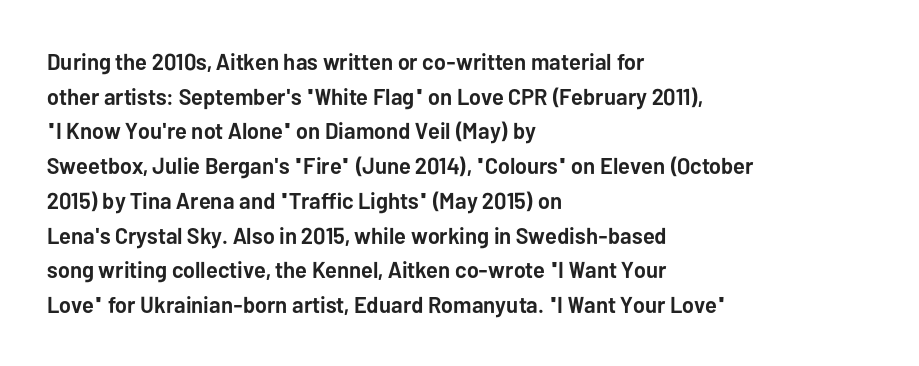
The image shows 23 px bold type, upright; set left-aligned, normal line spacing (1.51x), normal letter spacing, not underlined.
